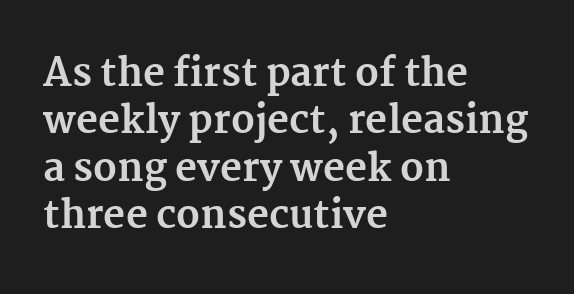
{"serif": "yes", "italic": "no", "bold": "yes", "weight": "bold", "width": "normal", "stroke_contrast": "medium", "x_height": "medium", "monospaced": "no", "underline": "no", "align": "left", "line_spacing": "normal", "line_spacing_ratio": 1.25, "letter_spacing": "normal", "letter_spacing_em": 0.0, "glyph_px": 38}
